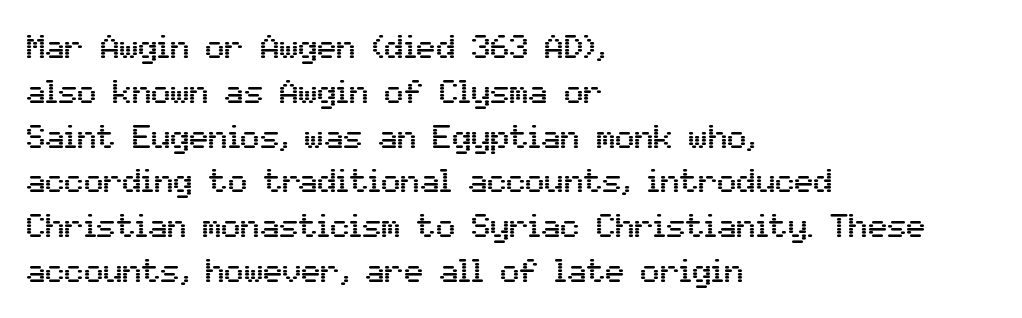
{"serif": "no", "italic": "no", "width": "normal", "stroke_contrast": "medium", "x_height": "medium", "monospaced": "no", "underline": "no", "align": "left", "line_spacing": "normal", "line_spacing_ratio": 1.4, "letter_spacing": "normal", "letter_spacing_em": 0.0, "glyph_px": 32}
